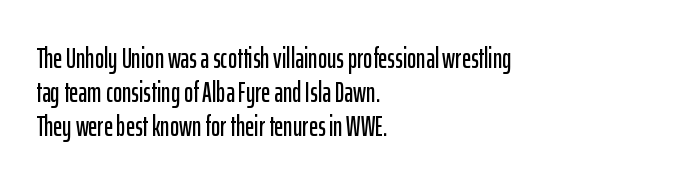
Q: Is the text italic (slanted)? A: No, it is upright.
Q: Is the typeface a serif or a sans-serif typeface? A: Sans-serif.
Q: Is the text underlined? A: No.
Q: How is the paragraph aligned? A: Left-aligned.
Q: Is the spacing between letters normal or unusually wide? A: Normal.
Q: Width (condensed, normal, or wide)? A: Condensed.
Q: Stroke contrast? A: Low.
Q: x-height? A: Medium.
Q: Monospaced? A: No.
